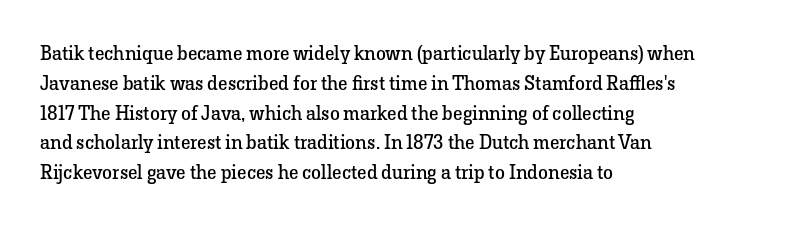
Q: Is the text bold? A: No.
Q: Is the text italic (slanted)? A: No, it is upright.
Q: Is the text underlined? A: No.
Q: How is the paragraph aligned? A: Left-aligned.
Q: Is the spacing between letters normal or unusually wide? A: Normal.
Q: Is the spacing between lines tight, normal or loose? A: Normal.
